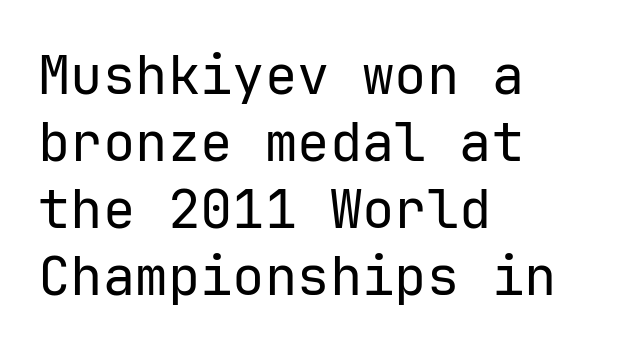
Q: Is the text bold? A: No.
Q: Is the text italic (slanted)? A: No, it is upright.
Q: Is the typeface a serif or a sans-serif typeface? A: Sans-serif.
Q: Is the text underlined? A: No.
Q: How is the paragraph aligned? A: Left-aligned.
Q: Is the spacing between letters normal or unusually wide? A: Normal.
Q: Width (condensed, normal, or wide)? A: Normal.
Q: Stroke contrast? A: Low.
Q: x-height? A: Medium.
Q: Monospaced? A: Yes.
